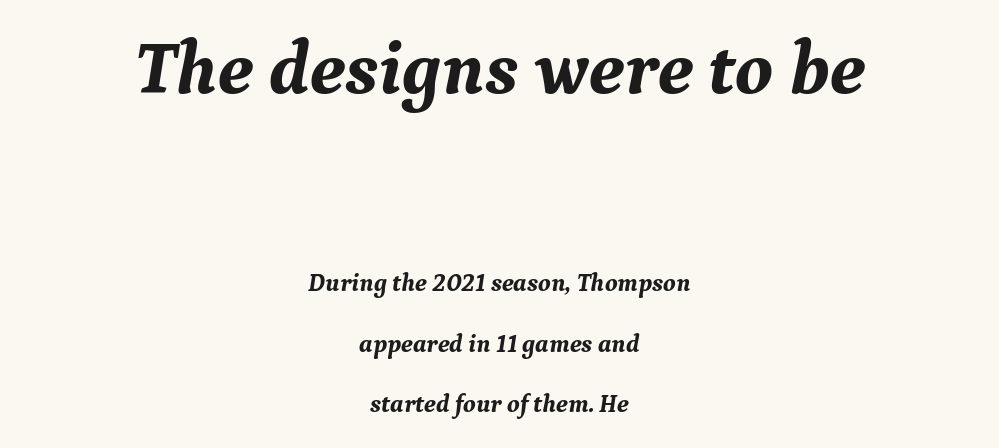
{"serif": "yes", "italic": "yes", "lean": "right", "slant_degrees": 9, "bold": "yes", "weight": "bold", "width": "normal", "stroke_contrast": "medium", "x_height": "medium", "monospaced": "no", "underline": "no", "align": "center", "line_spacing": "loose", "line_spacing_ratio": 2.42, "letter_spacing": "normal", "letter_spacing_em": 0.0, "larger_block": "first", "size_ratio": 3.0, "glyph_px": 75}
